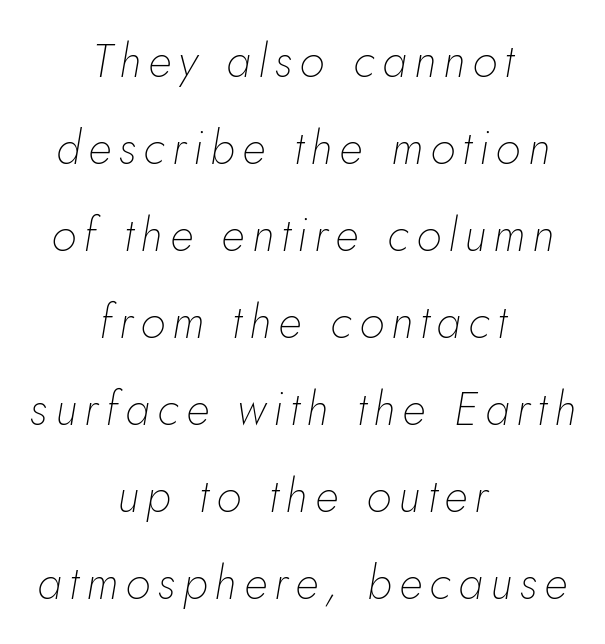
Q: Is the text bold? A: No.
Q: Is the text italic (slanted)? A: Yes, it leans right by about 5 degrees.
Q: Is the text underlined? A: No.
Q: How is the paragraph aligned? A: Centered.
Q: Width (condensed, normal, or wide)? A: Normal.
Q: Stroke contrast? A: Low.
Q: x-height? A: Small.
Q: Monospaced? A: No.
